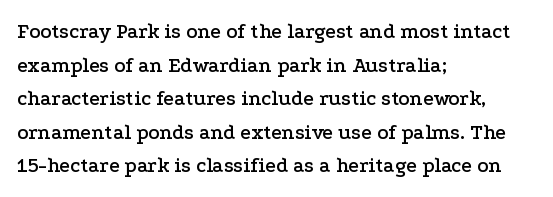
{"italic": "no", "underline": "no", "align": "left", "line_spacing": "normal", "line_spacing_ratio": 1.6, "letter_spacing": "normal", "letter_spacing_em": 0.0, "glyph_px": 21}
